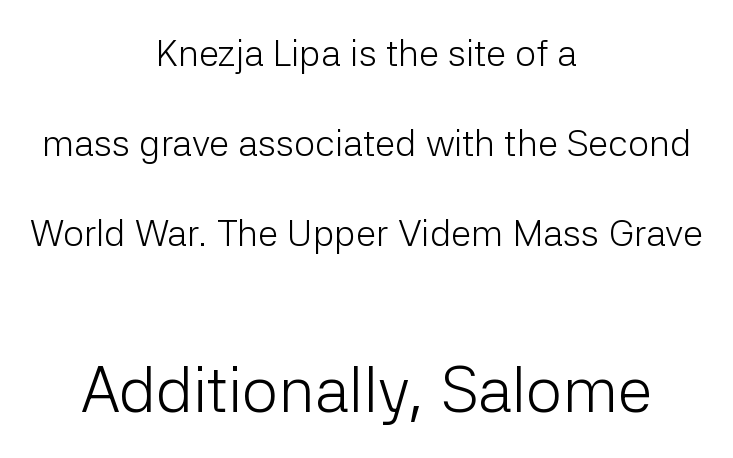
The image shows 64 px light sans-serif type, upright; set centered, loose line spacing (2.43x), normal letter spacing, not underlined; the second (bottom) block is 1.73x larger; low stroke contrast and a medium x-height.
